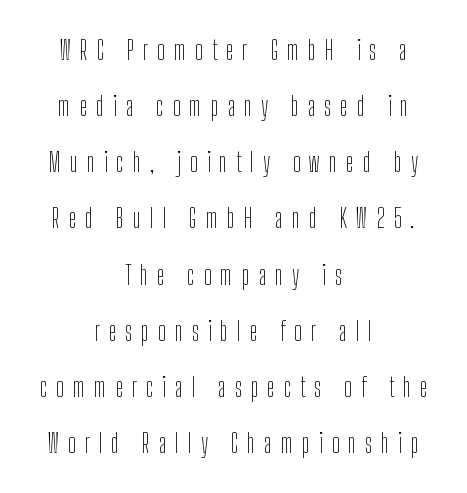
Q: Is the text bold? A: No.
Q: Is the text italic (slanted)? A: No, it is upright.
Q: Is the text underlined? A: No.
Q: How is the paragraph aligned? A: Centered.
Q: Is the spacing between letters normal or unusually wide? A: Unusually wide.
Q: Is the spacing between lines tight, normal or loose? A: Loose.
